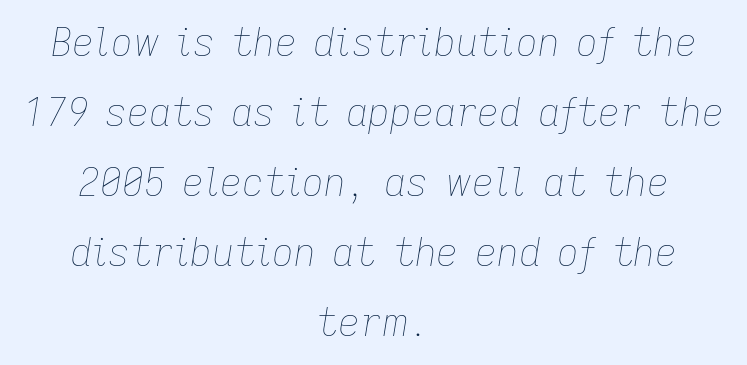
{"italic": "yes", "lean": "right", "slant_degrees": 9, "bold": "no", "weight": "thin", "width": "normal", "stroke_contrast": "low", "x_height": "medium", "monospaced": "no", "underline": "no", "align": "center", "line_spacing_ratio": 1.84, "letter_spacing": "normal", "letter_spacing_em": 0.0, "glyph_px": 38}
